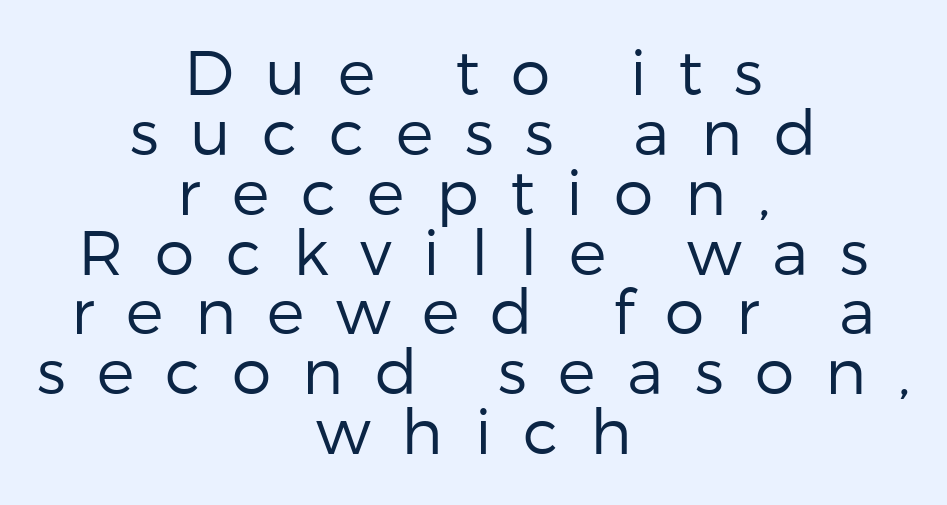
The whitespace from short lines is split evenly between both sides. Spacing verdict: proportional, widths tailored to each character. The type sits square on the baseline with zero lean. This block would grow much taller if given ordinary leading; it's compressed now. The face used here is rendered with a markedly widened letterfit. What kind of face is this? One without serifs — a sans.
